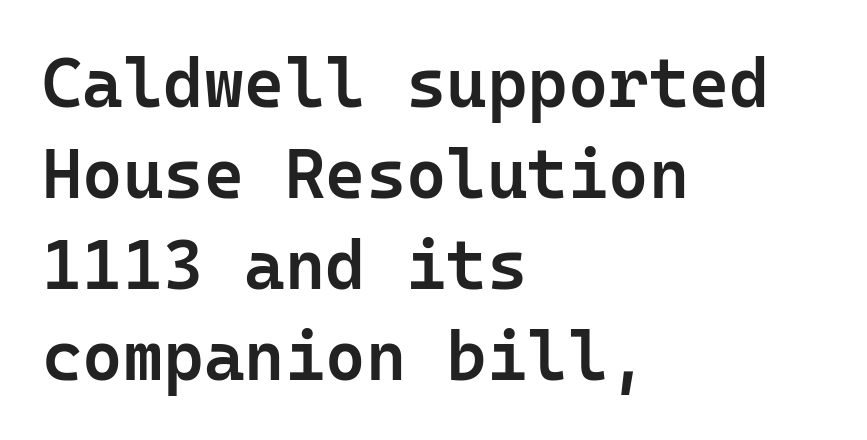
Q: Is the text bold? A: Semi-bold.
Q: Is the text italic (slanted)? A: No, it is upright.
Q: Is the typeface a serif or a sans-serif typeface? A: Sans-serif.
Q: Is the text underlined? A: No.
Q: How is the paragraph aligned? A: Left-aligned.
Q: Is the spacing between letters normal or unusually wide? A: Normal.
Q: Is the spacing between lines tight, normal or loose? A: Normal.
Q: Width (condensed, normal, or wide)? A: Normal.
Q: Stroke contrast? A: Low.
Q: x-height? A: Medium.
Q: Monospaced? A: Yes.
